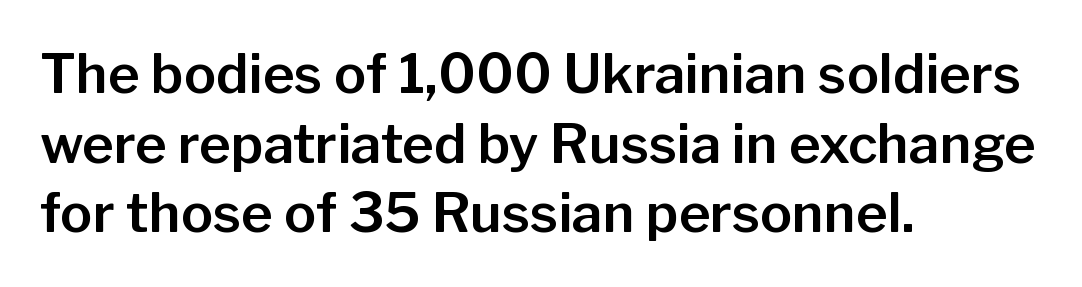
Q: Is the text italic (slanted)? A: No, it is upright.
Q: Is the typeface a serif or a sans-serif typeface? A: Sans-serif.
Q: Is the text underlined? A: No.
Q: How is the paragraph aligned? A: Left-aligned.
Q: Is the spacing between letters normal or unusually wide? A: Normal.
Q: Is the spacing between lines tight, normal or loose? A: Normal.
Q: Width (condensed, normal, or wide)? A: Normal.
Q: Stroke contrast? A: Low.
Q: x-height? A: Medium.
Q: Monospaced? A: No.
